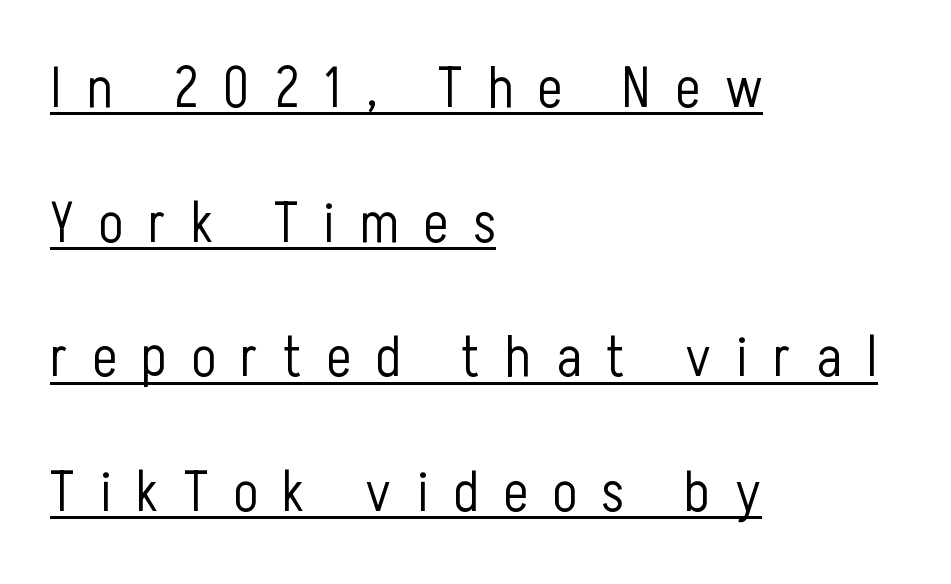
Q: Is the text bold? A: No.
Q: Is the text italic (slanted)? A: No, it is upright.
Q: Is the typeface a serif or a sans-serif typeface? A: Sans-serif.
Q: Is the text underlined? A: Yes.
Q: How is the paragraph aligned? A: Left-aligned.
Q: Is the spacing between letters normal or unusually wide? A: Unusually wide.
Q: Is the spacing between lines tight, normal or loose? A: Loose.
Q: Width (condensed, normal, or wide)? A: Condensed.
Q: Stroke contrast? A: Low.
Q: x-height? A: Medium.
Q: Monospaced? A: No.
